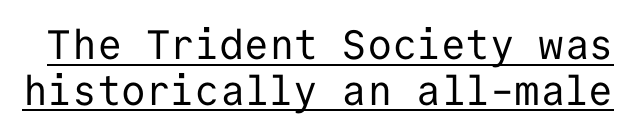
Q: Is the text bold? A: No.
Q: Is the text italic (slanted)? A: No, it is upright.
Q: Is the typeface a serif or a sans-serif typeface? A: Sans-serif.
Q: Is the text underlined? A: Yes.
Q: Is the spacing between letters normal or unusually wide? A: Normal.
Q: Is the spacing between lines tight, normal or loose? A: Tight.
Q: Width (condensed, normal, or wide)? A: Normal.
Q: Stroke contrast? A: Low.
Q: x-height? A: Medium.
Q: Monospaced? A: Yes.
